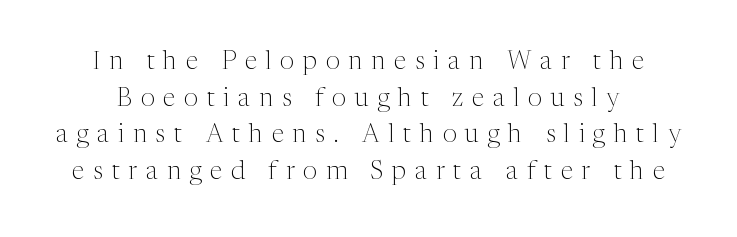
Q: Is the text bold? A: No.
Q: Is the text italic (slanted)? A: No, it is upright.
Q: Is the text underlined? A: No.
Q: Is the spacing between letters normal or unusually wide? A: Unusually wide.
Q: Is the spacing between lines tight, normal or loose? A: Normal.
